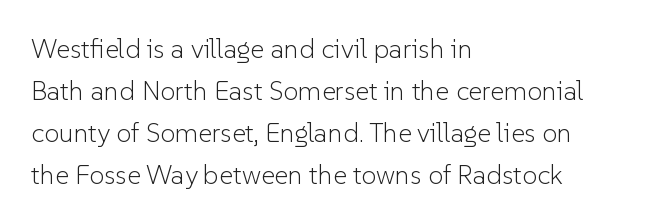
Q: Is the text bold? A: No.
Q: Is the text italic (slanted)? A: No, it is upright.
Q: Is the text underlined? A: No.
Q: How is the paragraph aligned? A: Left-aligned.
Q: Is the spacing between letters normal or unusually wide? A: Normal.
Q: Is the spacing between lines tight, normal or loose? A: Normal.
